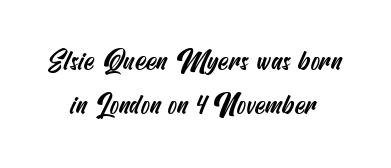
{"underline": "no", "align": "center", "line_spacing": "normal", "line_spacing_ratio": 1.62, "letter_spacing": "normal", "letter_spacing_em": 0.0, "glyph_px": 27}
